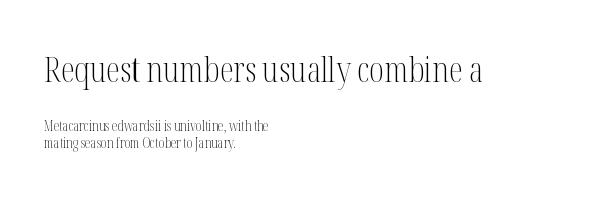
The designer gave the opening block more size than the closing block. Stems here are at most as thick as an everyday book face. Quick note: underline off. Small tapered or slab feet sit at the stroke ends, so this counts as serif. Upright lettering throughout.
